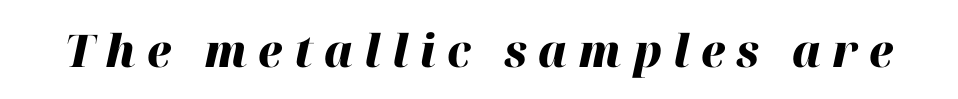
{"italic": "yes", "lean": "right", "slant_degrees": 12, "bold": "yes", "weight": "heavy", "width": "normal", "stroke_contrast": "high", "x_height": "medium", "monospaced": "no", "underline": "no", "letter_spacing": "wide", "letter_spacing_em": 0.25, "glyph_px": 45}
